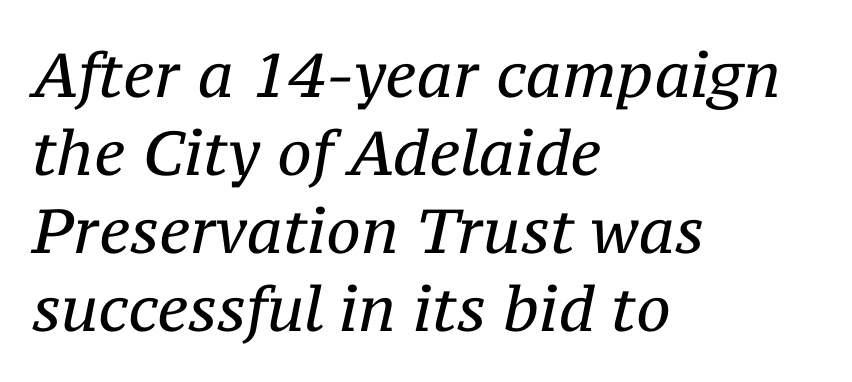
{"serif": "yes", "italic": "yes", "lean": "right", "slant_degrees": 12, "bold": "no", "weight": "regular", "width": "normal", "stroke_contrast": "medium", "x_height": "medium", "monospaced": "no", "underline": "no", "align": "left", "line_spacing": "normal", "line_spacing_ratio": 1.26, "letter_spacing": "normal", "letter_spacing_em": 0.0, "glyph_px": 62}
